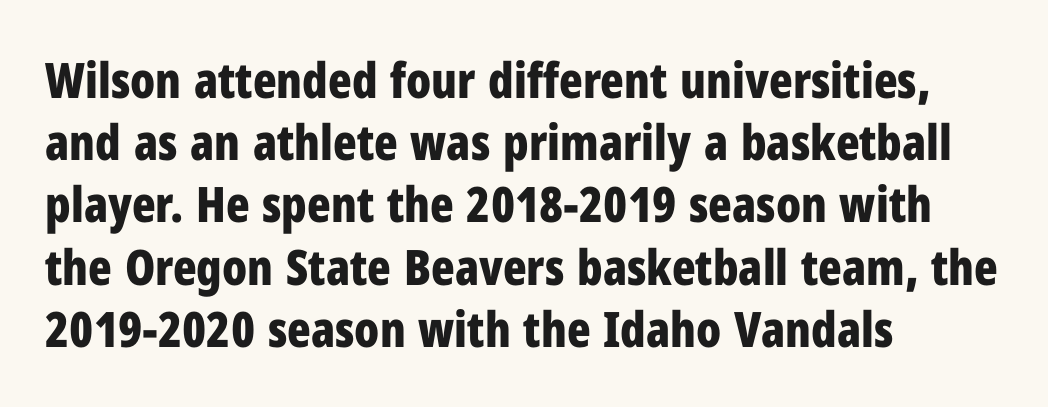
{"serif": "no", "italic": "no", "bold": "yes", "weight": "bold", "width": "condensed", "stroke_contrast": "low", "x_height": "medium", "monospaced": "no", "underline": "no", "align": "left", "line_spacing": "normal", "line_spacing_ratio": 1.27, "letter_spacing": "normal", "letter_spacing_em": 0.0, "glyph_px": 49}
